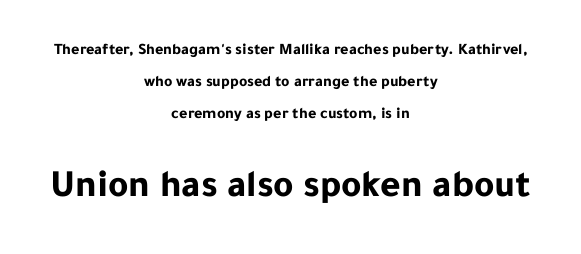
The image shows 39 px bold sans-serif type, upright; set centered, loose line spacing (2.0x), normal letter spacing, not underlined; the second (bottom) block is 2.44x larger; low stroke contrast and a medium x-height.
